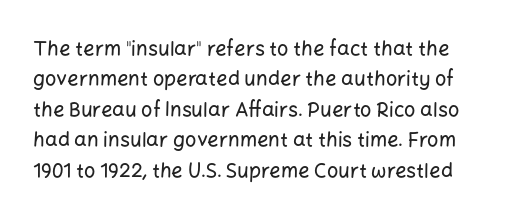
This is the regular roman posture of the typeface. A typesetter would call this leading conventional body-copy spacing. Words appear dense and cohesive because spacing is normal. Glance below the letters and you will spot only blank space.
